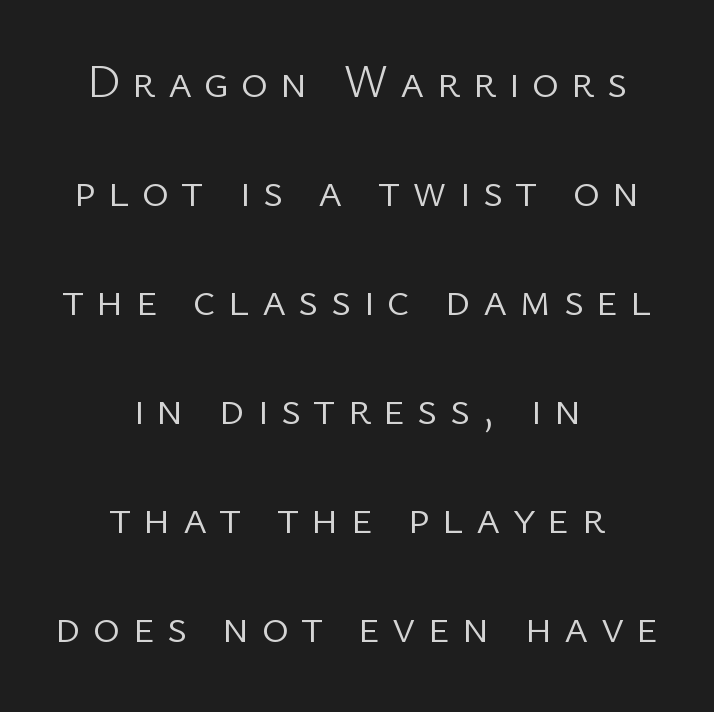
{"serif": "no", "italic": "no", "bold": "no", "weight": "light", "width": "normal", "stroke_contrast": "low", "x_height": "medium", "monospaced": "no", "underline": "no", "align": "center", "line_spacing": "loose", "line_spacing_ratio": 2.37, "letter_spacing": "wide", "letter_spacing_em": 0.26, "glyph_px": 46}
